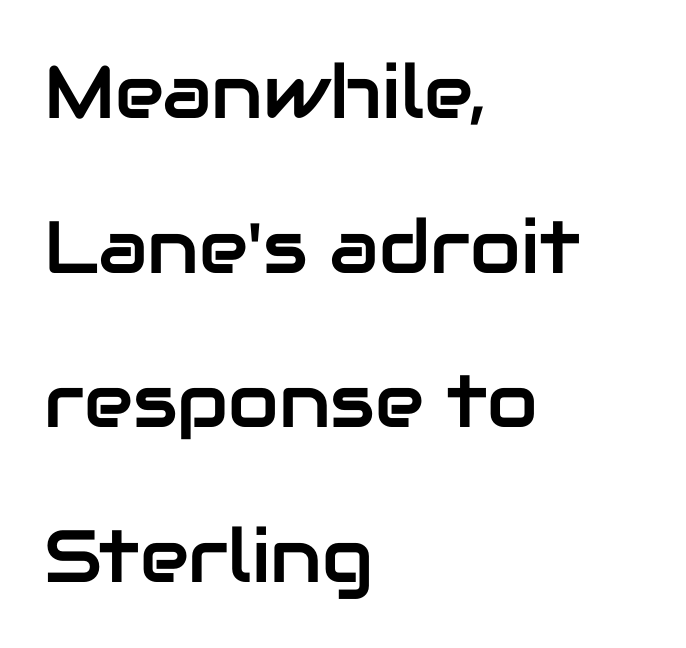
The face used here is rendered with its standard letterfit. Is this a fixed-width face? No — the glyphs have proportional, varying widths. Typographically, this falls in the sans-serif category. The text block is weighted toward the left margin, trailing off unevenly rightward. The space beneath each line is pristine and unruled.
